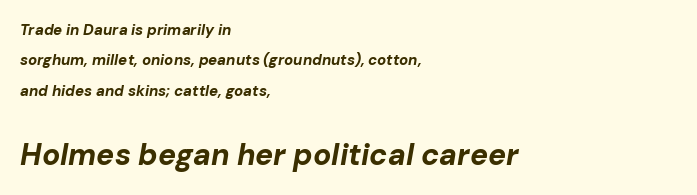
Size contrast runs from small at the top to large at the bottom. An italicized treatment has been applied to the whole sample. The passage shown stacks its lines with a broad gap. Check the space under the baseline: it is left empty. These lines stack with their left ends in a neat column.
